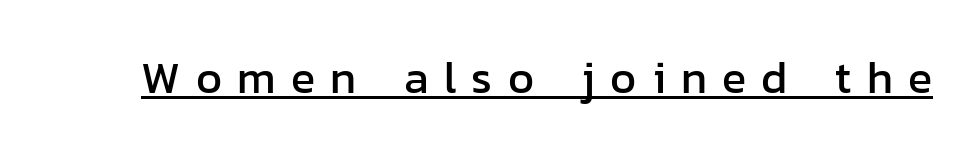
Are there feet on the stems? There aren't — it's a sans. Letter spacing: wide. Underlining? Definitely there. A typesetter would call this proportional, since set widths differ per character. Ordinary non-slanted type is in use.
